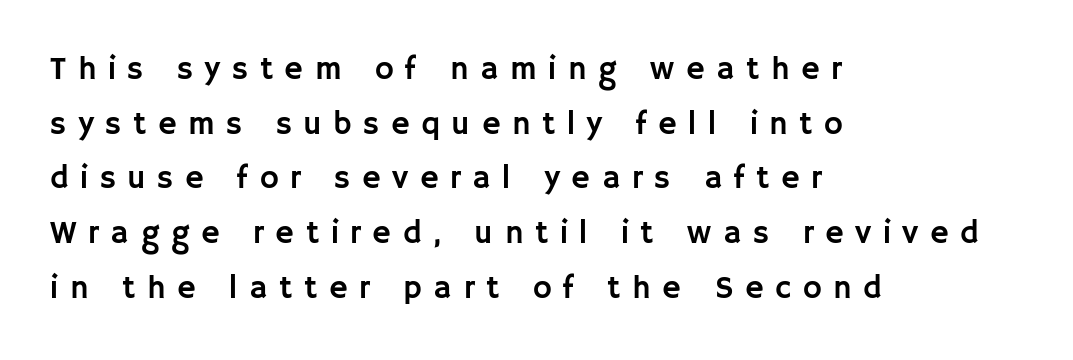
{"serif": "no", "italic": "no", "width": "normal", "stroke_contrast": "low", "x_height": "large", "monospaced": "no", "underline": "no", "align": "left", "line_spacing_ratio": 1.71, "letter_spacing": "wide", "letter_spacing_em": 0.36, "glyph_px": 32}
